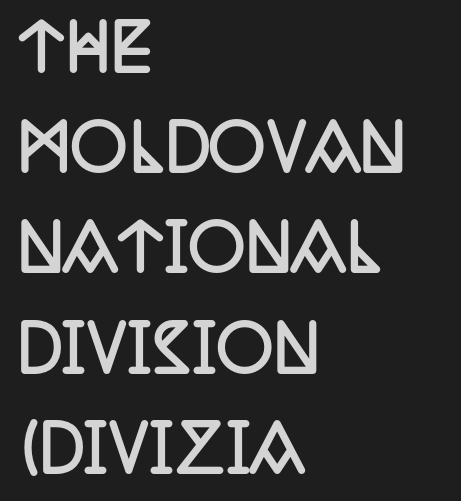
The image shows 63 px semibold, condensed serif type, upright; set left-aligned, normal line spacing (1.59x), normal letter spacing, not underlined; low stroke contrast and a large x-height.
